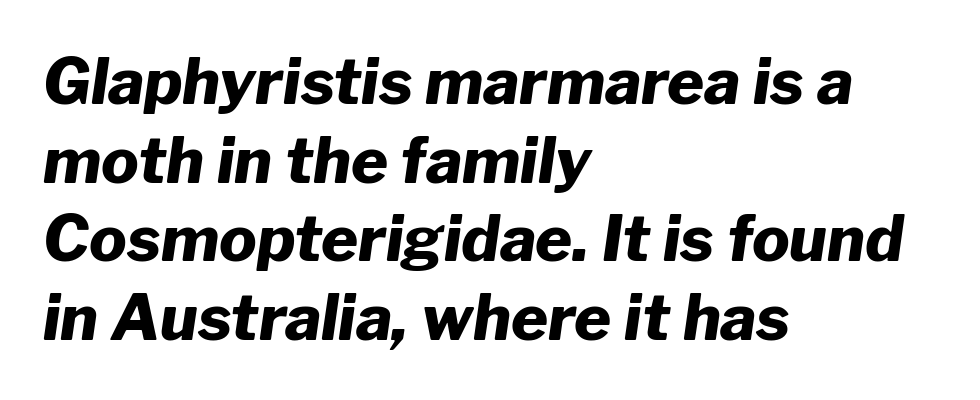
{"italic": "yes", "lean": "right", "slant_degrees": 8, "bold": "yes", "weight": "heavy", "width": "normal", "stroke_contrast": "low", "x_height": "medium", "monospaced": "no", "underline": "no", "align": "left", "line_spacing": "normal", "line_spacing_ratio": 1.25, "letter_spacing": "normal", "letter_spacing_em": 0.0, "glyph_px": 63}
